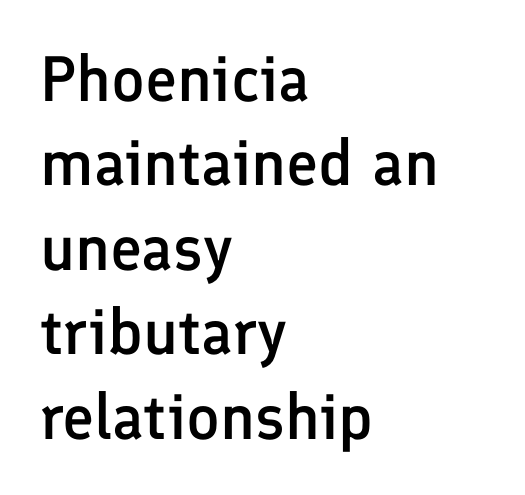
The image shows 64 px semibold sans-serif type, upright; set left-aligned, normal line spacing (1.32x), normal letter spacing, not underlined; low stroke contrast and a medium x-height.
